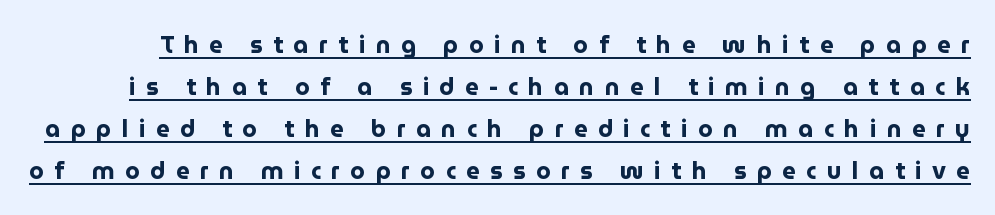
Q: Is the text bold? A: Yes.
Q: Is the text italic (slanted)? A: No, it is upright.
Q: Is the text underlined? A: Yes.
Q: Is the spacing between letters normal or unusually wide? A: Unusually wide.
